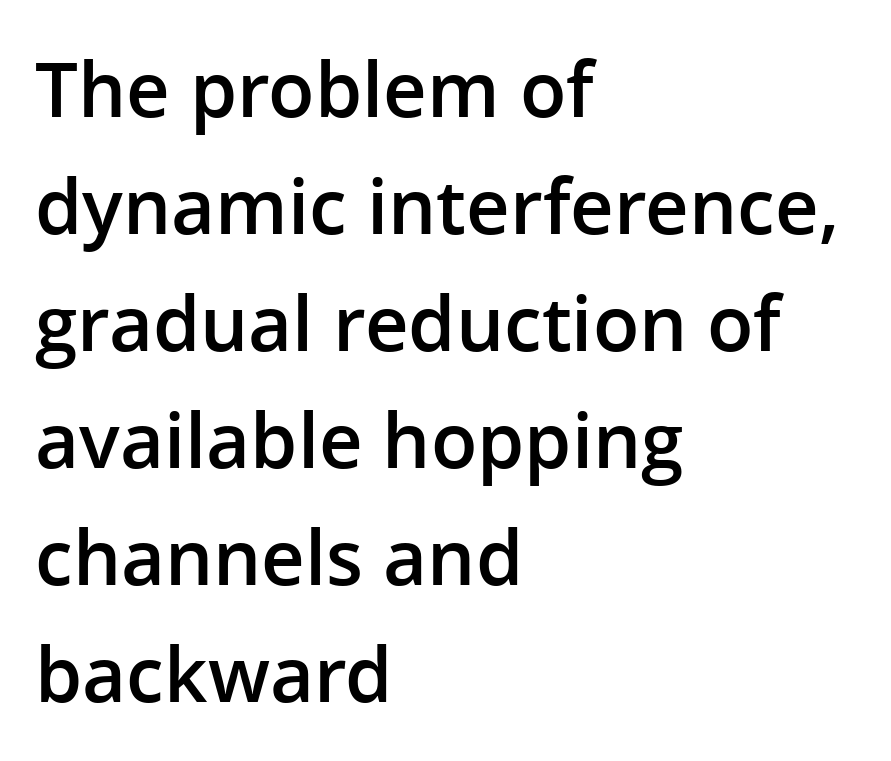
No word sits above an underline. Vertically, the passage feels balanced, rows spaced as you'd expect. Strokes here are thickened, but only to semibold level. The passage shown is typed in a proportional face where columns would drift. In terms of letterform style, serifs are entirely absent.
